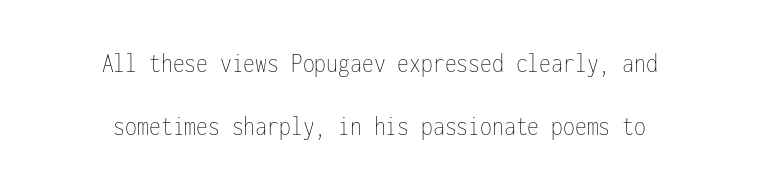
The image shows 27 px text type, upright; set centered, loose line spacing (2.32x), normal letter spacing, not underlined.
